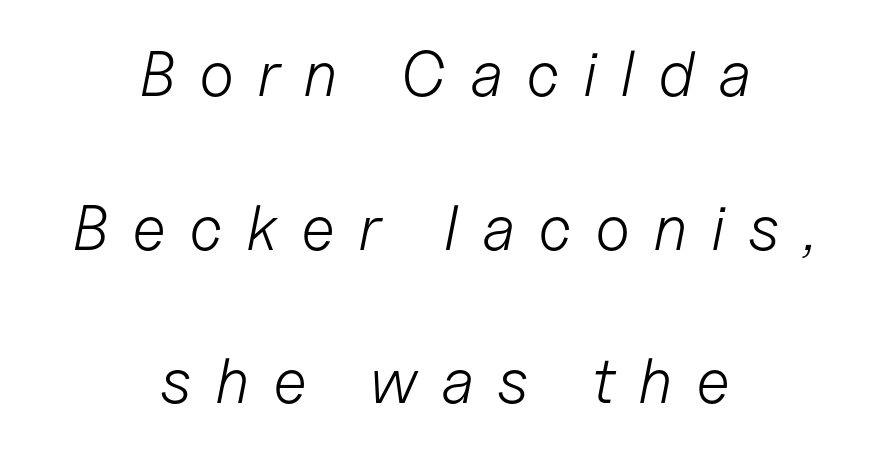
No word sits above an underline. Tracking value appears strongly positive — letters spread wide. No heavy texture on the line: the type isn't bold. Reading down the column, the eye jumps a long way to each next line. Italic: yes, the glyphs are oblique. Centered paragraph, ragged on both sides.
